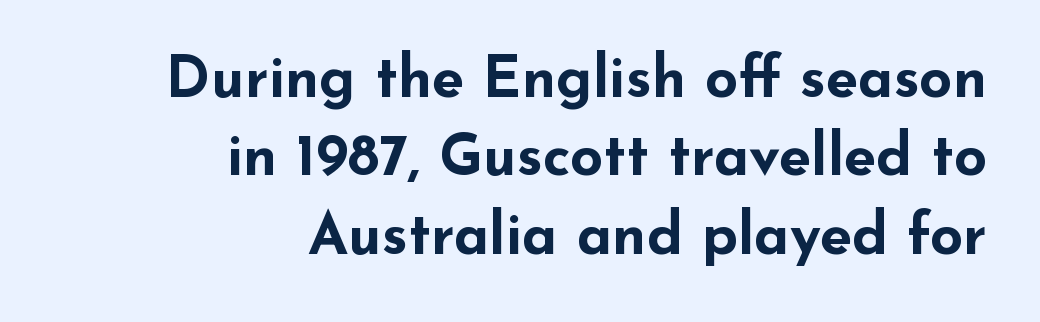
Q: Is the text bold? A: Yes.
Q: Is the text italic (slanted)? A: No, it is upright.
Q: Is the typeface a serif or a sans-serif typeface? A: Sans-serif.
Q: Is the text underlined? A: No.
Q: How is the paragraph aligned? A: Right-aligned.
Q: Is the spacing between letters normal or unusually wide? A: Normal.
Q: Is the spacing between lines tight, normal or loose? A: Normal.
Q: Width (condensed, normal, or wide)? A: Wide.
Q: Stroke contrast? A: Low.
Q: x-height? A: Small.
Q: Monospaced? A: No.
